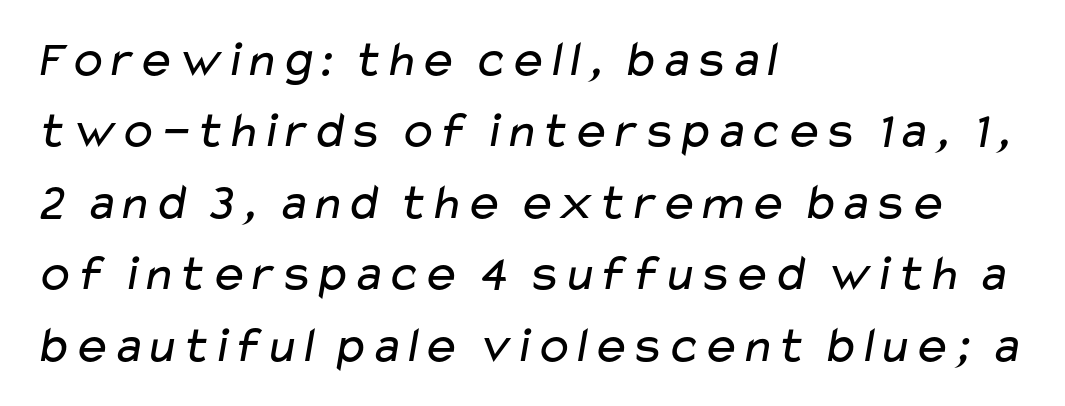
{"serif": "no", "bold": "no", "weight": "regular", "width": "wide", "stroke_contrast": "low", "x_height": "medium", "monospaced": "no", "underline": "no", "align": "left", "line_spacing": "normal", "line_spacing_ratio": 1.4, "letter_spacing": "normal", "letter_spacing_em": 0.0, "glyph_px": 51}
